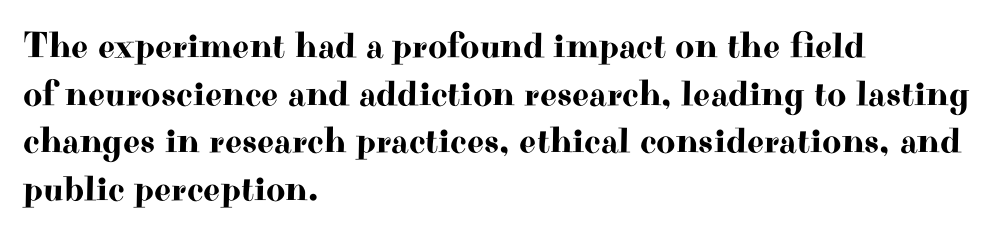
The image shows 37 px wide serif type, upright; set left-aligned, normal line spacing (1.29x), normal letter spacing, not underlined; high stroke contrast and a small x-height.
